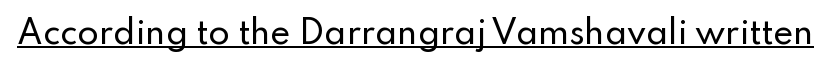
The image shows 31 px sans-serif type, upright; set normal letter spacing, underlined; low stroke contrast and a small x-height.
